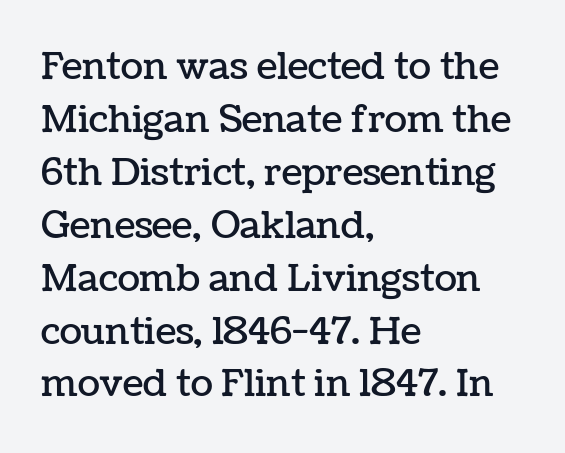
A typesetter would call this zero additional tracking. Rendered with straight, roman letterforms. Spacing verdict: proportional, widths tailored to each character. Glance below the letters and you will spot only blank space.
